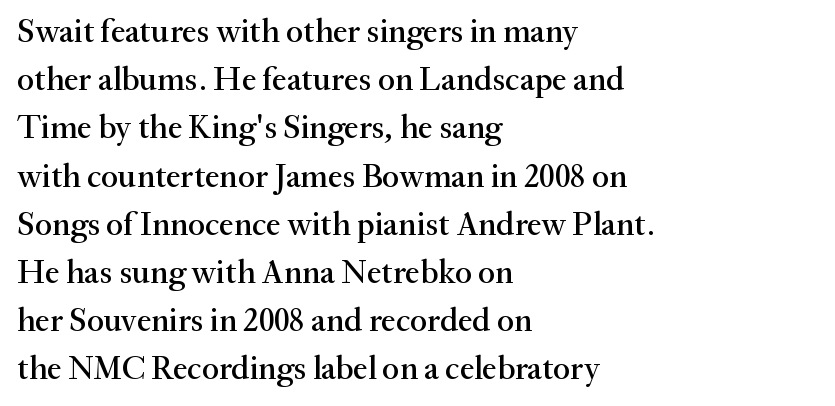
Q: Is the text italic (slanted)? A: No, it is upright.
Q: Is the typeface a serif or a sans-serif typeface? A: Serif.
Q: Is the text underlined? A: No.
Q: How is the paragraph aligned? A: Left-aligned.
Q: Is the spacing between letters normal or unusually wide? A: Normal.
Q: Is the spacing between lines tight, normal or loose? A: Normal.
Q: Width (condensed, normal, or wide)? A: Normal.
Q: Stroke contrast? A: Medium.
Q: x-height? A: Small.
Q: Monospaced? A: No.
